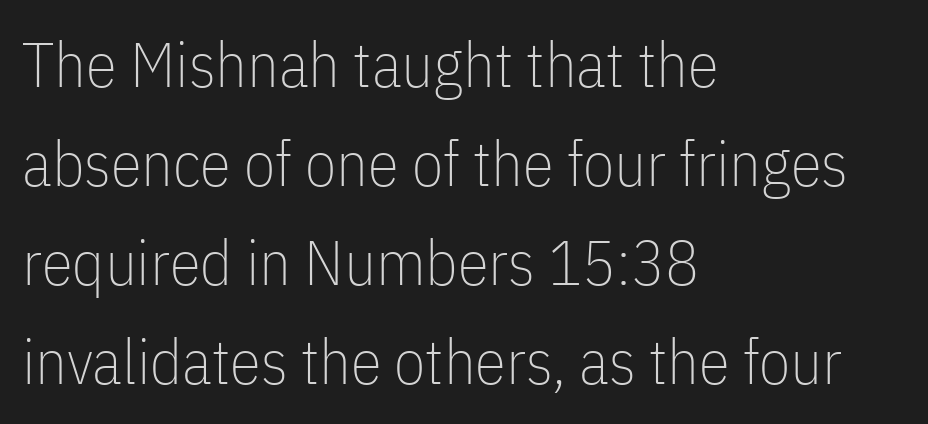
Q: Is the text bold? A: No.
Q: Is the text italic (slanted)? A: No, it is upright.
Q: Is the typeface a serif or a sans-serif typeface? A: Sans-serif.
Q: Is the text underlined? A: No.
Q: How is the paragraph aligned? A: Left-aligned.
Q: Is the spacing between letters normal or unusually wide? A: Normal.
Q: Is the spacing between lines tight, normal or loose? A: Normal.
Q: Width (condensed, normal, or wide)? A: Condensed.
Q: Stroke contrast? A: Low.
Q: x-height? A: Medium.
Q: Monospaced? A: No.
